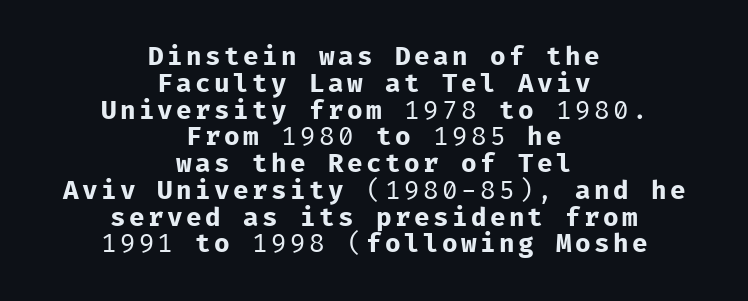
Heaviness? Minimal to ordinary, like unemphasized prose. This is roman type, the default non-slanted kind. The lines are packed closely together with very little leading. Words float on clear page, feet unadorned. Compared with a flush-left layout, this one balances lines on the center instead.
